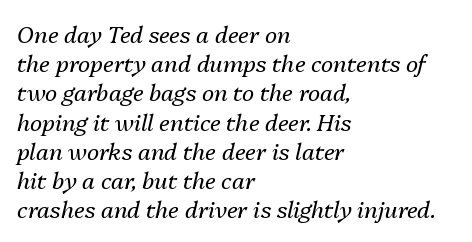
The image shows 23 px text type, italic (leaning right); set left-aligned, normal line spacing (1.27x), normal letter spacing, not underlined.
